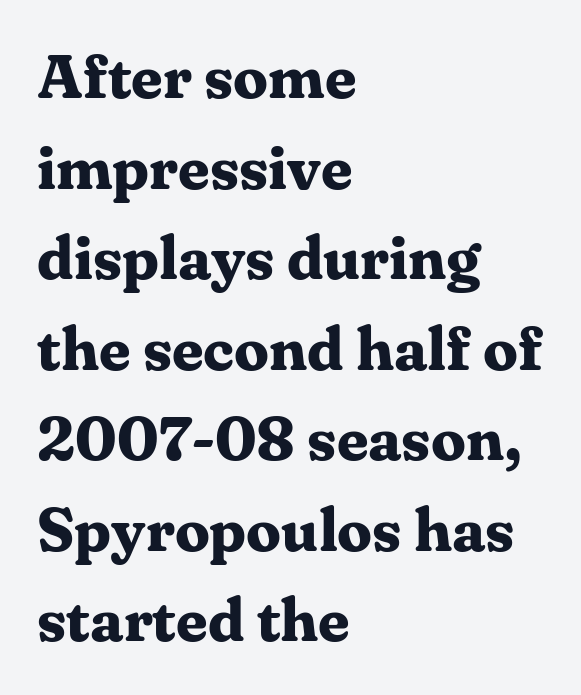
The text block is weighted toward the left margin, trailing off unevenly rightward. Unmarked baselines from the first word to the last. Is the letter spacing exaggerated? No — it looks like the ordinary default. Looks like regular typesetting: each glyph gets only the width it needs. These lines sit exactly where default settings would place them.
